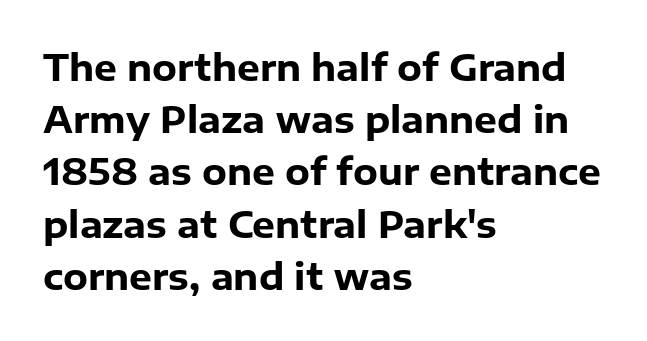
Q: Is the text bold? A: Yes.
Q: Is the text italic (slanted)? A: No, it is upright.
Q: Is the typeface a serif or a sans-serif typeface? A: Sans-serif.
Q: Is the text underlined? A: No.
Q: How is the paragraph aligned? A: Left-aligned.
Q: Is the spacing between letters normal or unusually wide? A: Normal.
Q: Is the spacing between lines tight, normal or loose? A: Normal.
Q: Width (condensed, normal, or wide)? A: Normal.
Q: Stroke contrast? A: Low.
Q: x-height? A: Medium.
Q: Monospaced? A: No.
